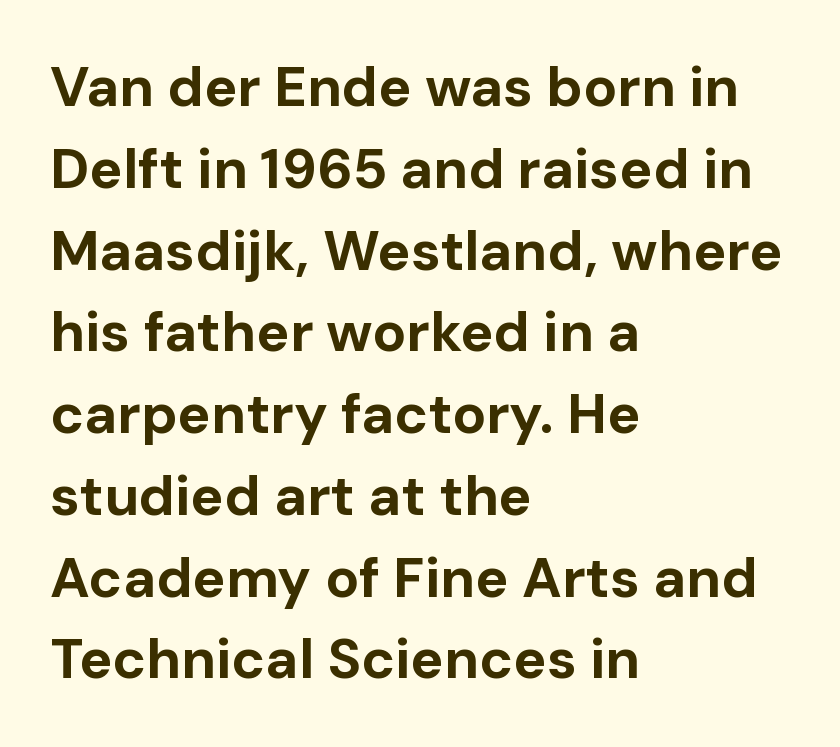
Descender tails drop into unmarked territory. Notice how descenders clear the ascenders below comfortably — that's standard leading. Strokes here are thick enough to call this a true bold. The rag falls on the right side of this text block. Examine the stroke ends and you'll find no serifs. Standard letterfit; no display-style spreading of the glyphs.
